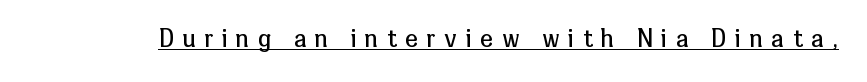
These lines have a slow, spaced-out rhythm from letter to letter. Unlike italic type, these characters show no tilt at all. Like a heading marked for emphasis, these lines bear an underscore. The characters are drawn with everyday or finer stroke widths.
